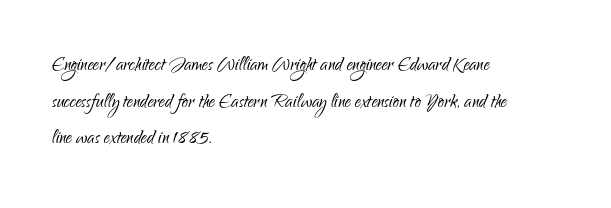
Q: Is the text bold? A: No.
Q: Is the text italic (slanted)? A: Yes.
Q: Is the text underlined? A: No.
Q: How is the paragraph aligned? A: Left-aligned.
Q: Is the spacing between letters normal or unusually wide? A: Normal.
Q: Is the spacing between lines tight, normal or loose? A: Normal.
